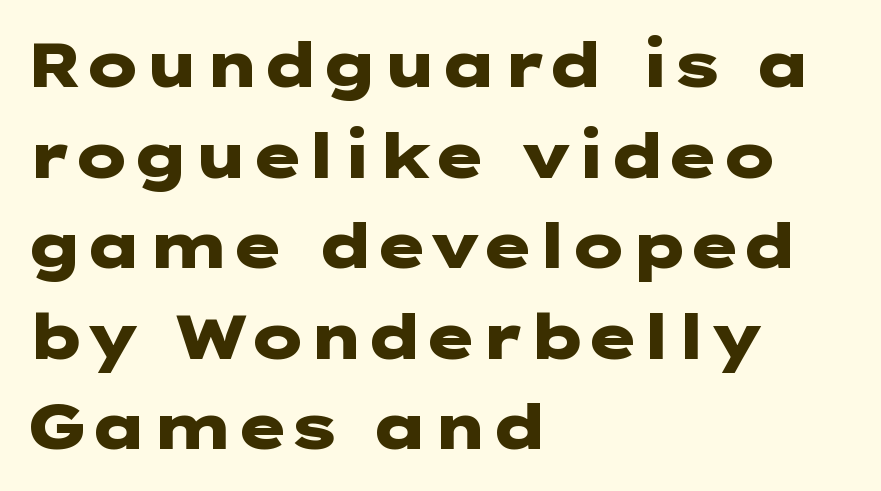
{"serif": "no", "italic": "no", "bold": "yes", "weight": "heavy", "width": "wide", "stroke_contrast": "low", "x_height": "medium", "underline": "no", "align": "left", "line_spacing": "normal", "line_spacing_ratio": 1.46, "letter_spacing": "normal", "letter_spacing_em": 0.0, "glyph_px": 62}
